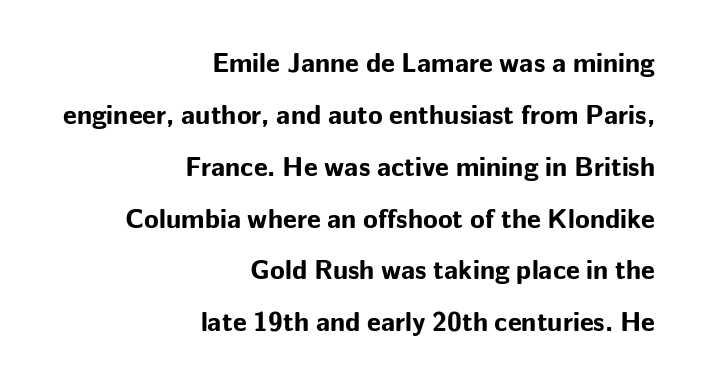
{"italic": "no", "bold": "yes", "underline": "no", "align": "right", "line_spacing": "loose", "line_spacing_ratio": 1.92, "letter_spacing": "normal", "letter_spacing_em": 0.0, "glyph_px": 27}
